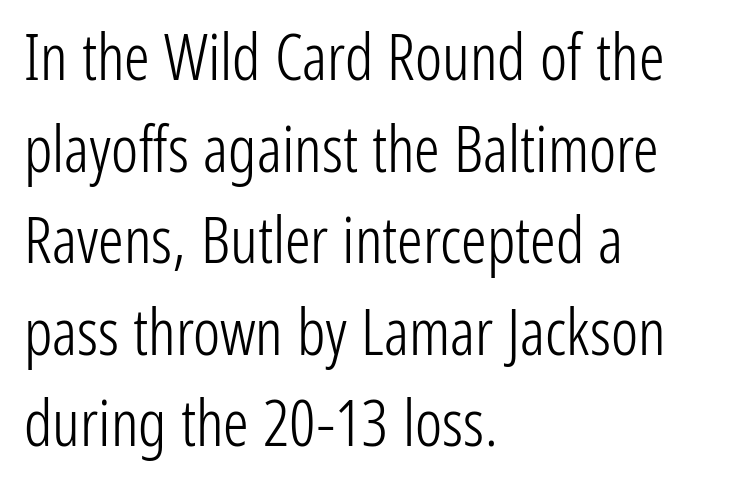
Q: Is the text bold? A: No.
Q: Is the text italic (slanted)? A: No, it is upright.
Q: Is the typeface a serif or a sans-serif typeface? A: Sans-serif.
Q: Is the text underlined? A: No.
Q: How is the paragraph aligned? A: Left-aligned.
Q: Is the spacing between letters normal or unusually wide? A: Normal.
Q: Is the spacing between lines tight, normal or loose? A: Normal.
Q: Width (condensed, normal, or wide)? A: Condensed.
Q: Stroke contrast? A: Low.
Q: x-height? A: Medium.
Q: Monospaced? A: No.
